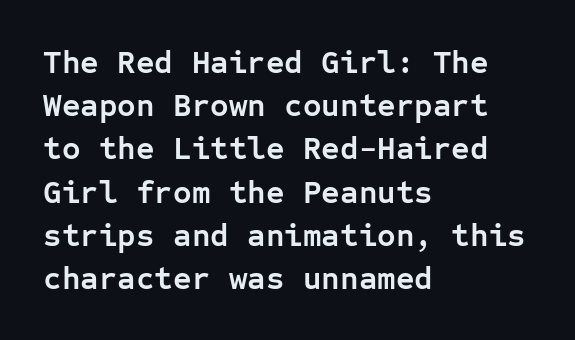
The image shows 32 px semibold sans-serif type, upright, monospaced; set left-aligned, normal line spacing (1.35x), normal letter spacing, not underlined; low stroke contrast and a medium x-height.
